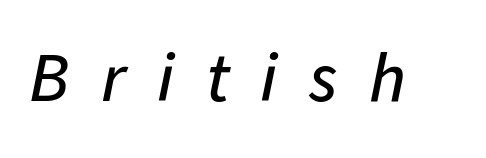
Q: Is the text italic (slanted)? A: Yes, it leans right by about 11 degrees.
Q: Is the text underlined? A: No.
Q: Is the spacing between letters normal or unusually wide? A: Unusually wide.
Q: Width (condensed, normal, or wide)? A: Normal.
Q: Stroke contrast? A: Low.
Q: x-height? A: Medium.
Q: Monospaced? A: No.
